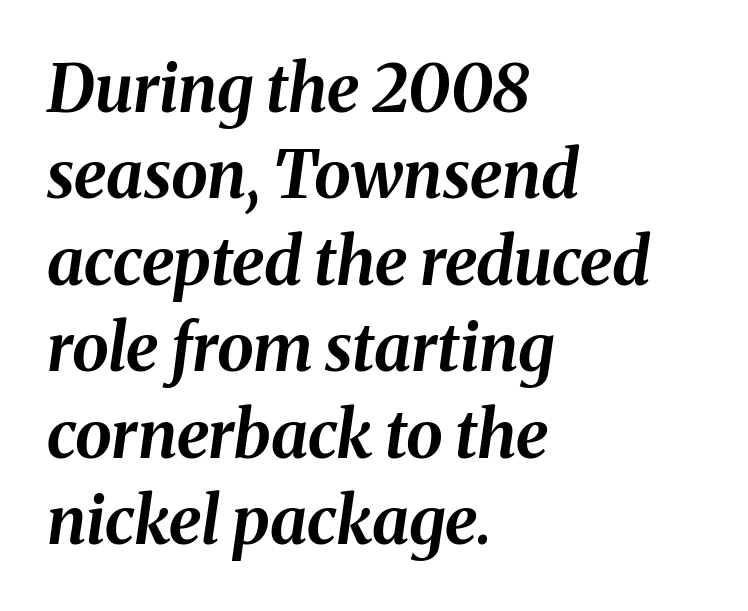
{"italic": "yes", "lean": "right", "slant_degrees": 8, "bold": "yes", "weight": "bold", "width": "normal", "stroke_contrast": "medium", "x_height": "medium", "monospaced": "no", "underline": "no", "align": "left", "line_spacing": "normal", "line_spacing_ratio": 1.31, "letter_spacing": "normal", "letter_spacing_em": 0.0, "glyph_px": 66}
